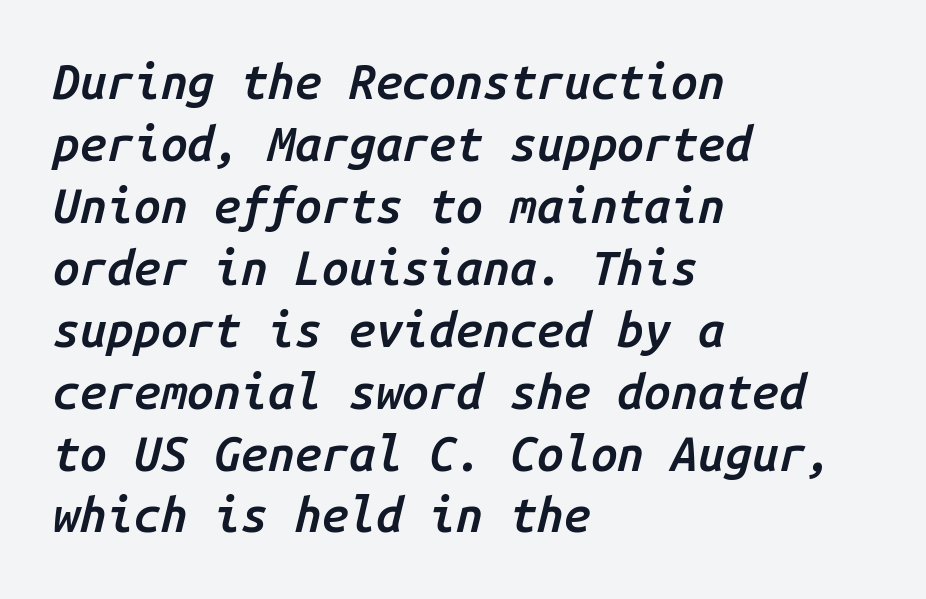
Visually the block forms a straight wall on the left and a jagged coastline on the right. The rendering keeps characters at their native spacing. Typesetter's note: demi weight, one step under bold. The glyphs look as if they've been sheared to an angle. The vertical gap from one line to the next is medium.
